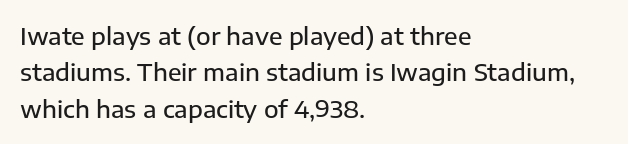
Q: Is the text italic (slanted)? A: No, it is upright.
Q: Is the text underlined? A: No.
Q: How is the paragraph aligned? A: Left-aligned.
Q: Is the spacing between letters normal or unusually wide? A: Normal.
Q: Is the spacing between lines tight, normal or loose? A: Normal.
